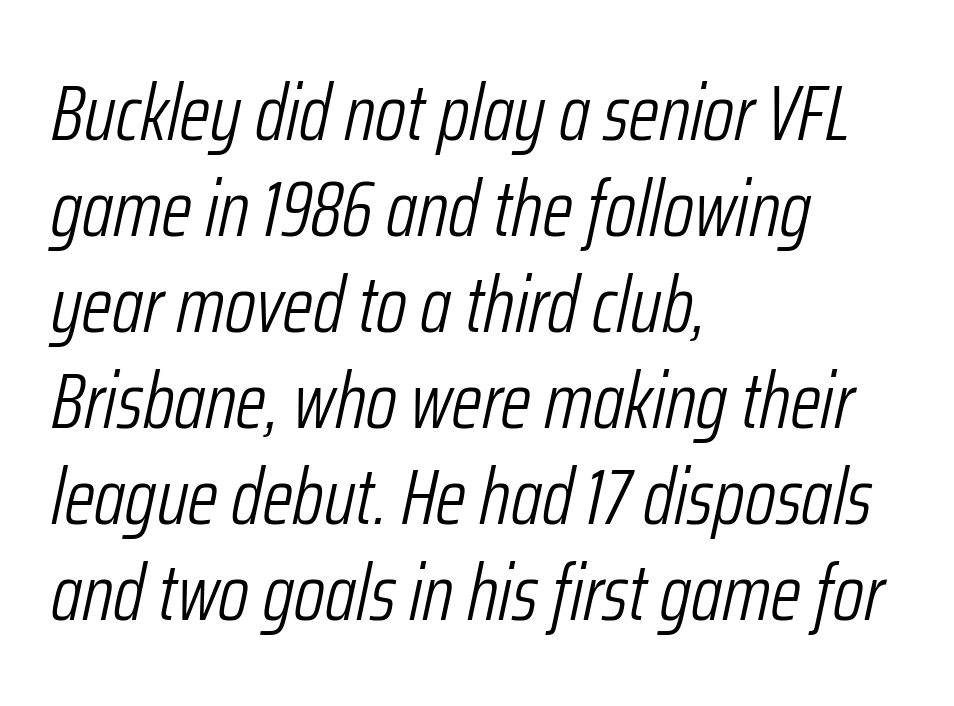
The image shows 78 px light, condensed type, italic (leaning right); set left-aligned, line spacing 1.23x, normal letter spacing, not underlined; low stroke contrast and a medium x-height.
